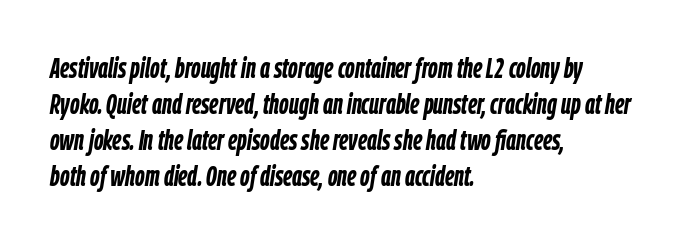
The image shows 28 px semibold, condensed type, italic (leaning right); set left-aligned, normal line spacing (1.28x), normal letter spacing, not underlined; low stroke contrast and a medium x-height.
